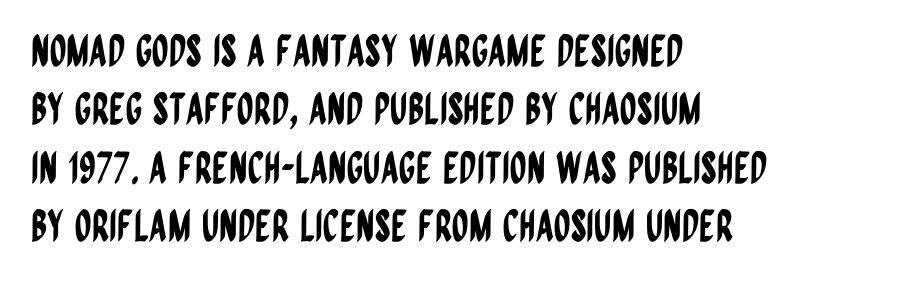
Each letter keeps its own natural width here, so spacing adapts to shape. Vertical spacing — default. Notice how the passage keeps a crisp vertical edge on the left only. Grotesque or geometric, the face here clearly has no serifs. Words appear dense and cohesive because spacing is normal. If you drew a line through each stem, it would be perfectly vertical.
